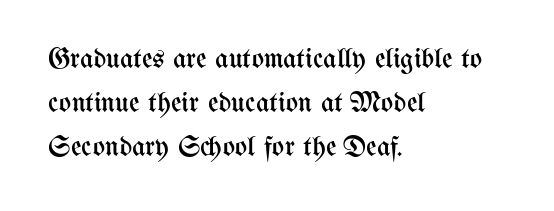
{"italic": "no", "bold": "no", "weight": "regular", "width": "condensed", "stroke_contrast": "medium", "x_height": "medium", "monospaced": "no", "underline": "no", "align": "left", "line_spacing": "normal", "line_spacing_ratio": 1.51, "letter_spacing": "normal", "letter_spacing_em": 0.0, "glyph_px": 29}
